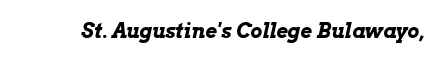
Q: Is the text bold? A: Yes.
Q: Is the text italic (slanted)? A: Yes, it leans right by about 13 degrees.
Q: Is the text underlined? A: No.
Q: Is the spacing between letters normal or unusually wide? A: Normal.
